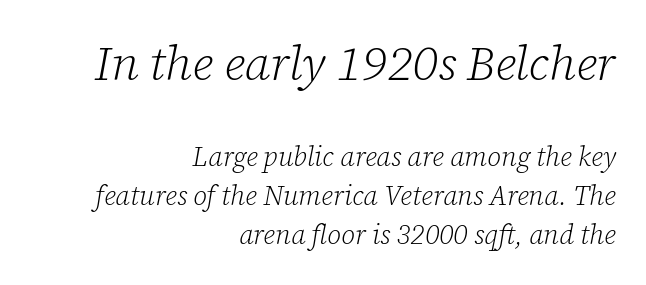
The image shows 48 px light serif type, italic (leaning right); set right-aligned, normal line spacing (1.45x), normal letter spacing, not underlined; the first (top) block is 1.78x larger; low stroke contrast and a medium x-height.
